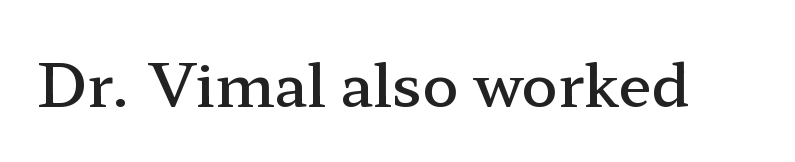
{"serif": "yes", "italic": "no", "bold": "semi", "weight": "semibold", "width": "wide", "stroke_contrast": "low", "x_height": "medium", "monospaced": "no", "underline": "no", "letter_spacing": "normal", "letter_spacing_em": 0.0, "glyph_px": 60}
